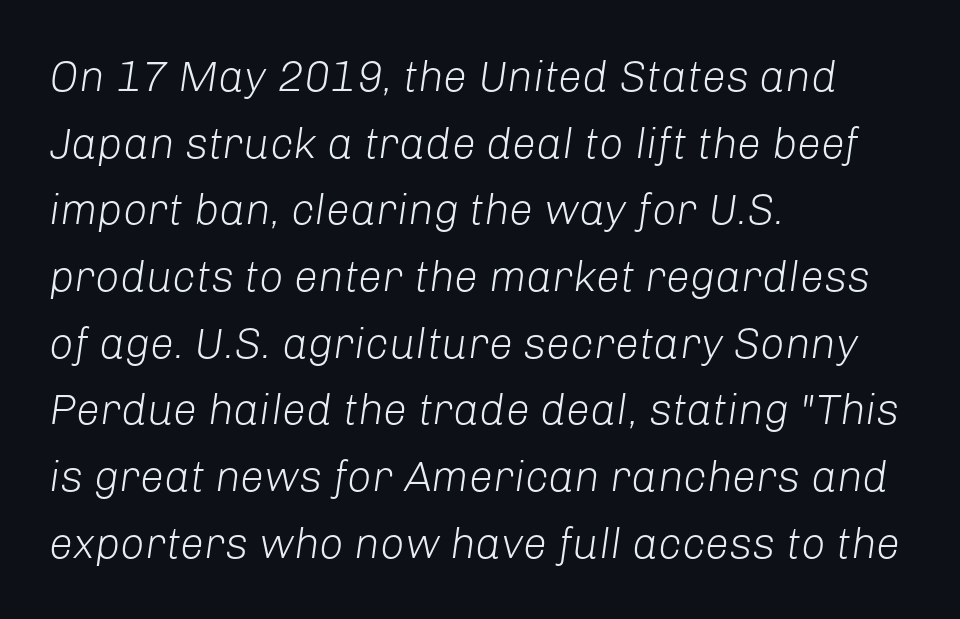
Bare-footed words on every line. Is the type heavy? It reads as light-to-regular instead. The space between consecutive lines is moderate. Note the varied advance widths — an 'i' is clearly narrower than an 'm'.
